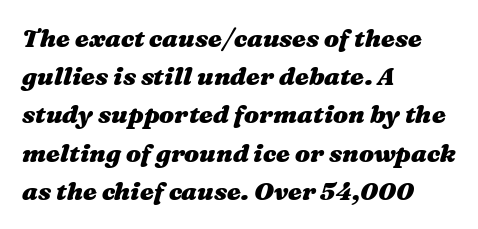
Q: Is the text bold? A: Yes.
Q: Is the text italic (slanted)? A: Yes, it leans right by about 16 degrees.
Q: Is the text underlined? A: No.
Q: How is the paragraph aligned? A: Left-aligned.
Q: Is the spacing between letters normal or unusually wide? A: Normal.
Q: Is the spacing between lines tight, normal or loose? A: Normal.
